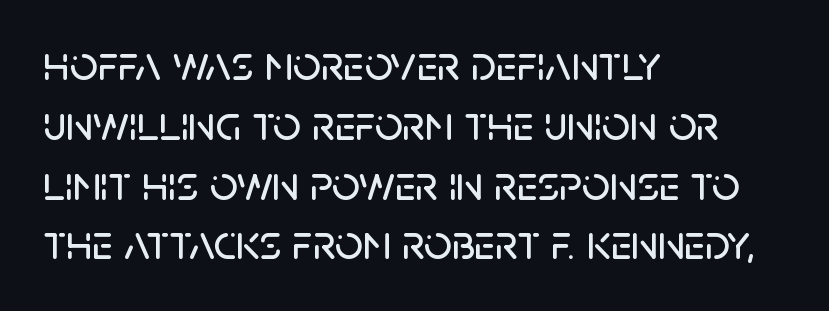
The image shows 49 px sans-serif type, upright; set left-aligned, line spacing 1.22x, normal letter spacing, not underlined; low stroke contrast and a large x-height.
